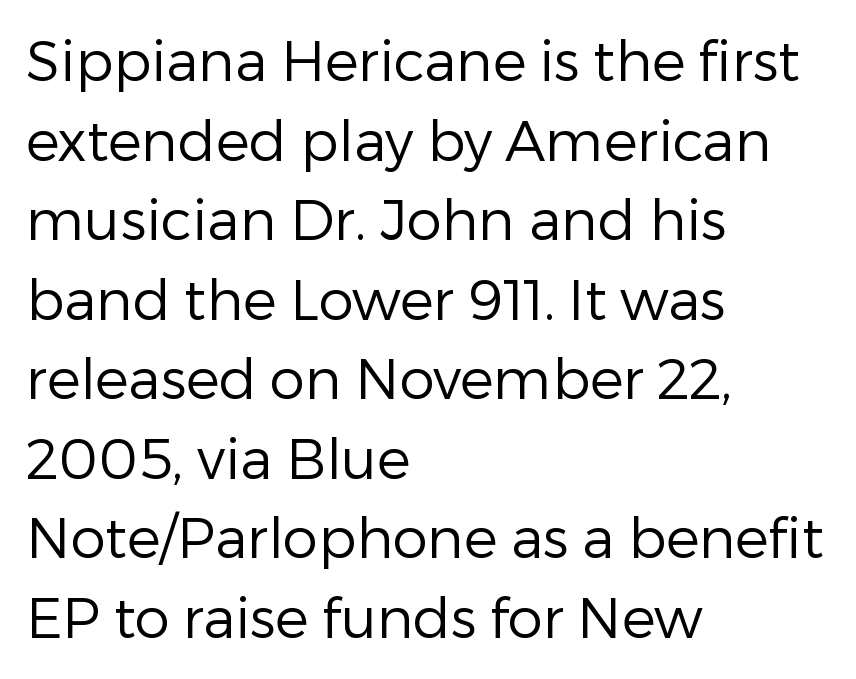
Q: Is the text bold? A: No.
Q: Is the text italic (slanted)? A: No, it is upright.
Q: Is the typeface a serif or a sans-serif typeface? A: Sans-serif.
Q: Is the text underlined? A: No.
Q: How is the paragraph aligned? A: Left-aligned.
Q: Is the spacing between letters normal or unusually wide? A: Normal.
Q: Is the spacing between lines tight, normal or loose? A: Normal.
Q: Width (condensed, normal, or wide)? A: Normal.
Q: Stroke contrast? A: Low.
Q: x-height? A: Medium.
Q: Monospaced? A: No.
